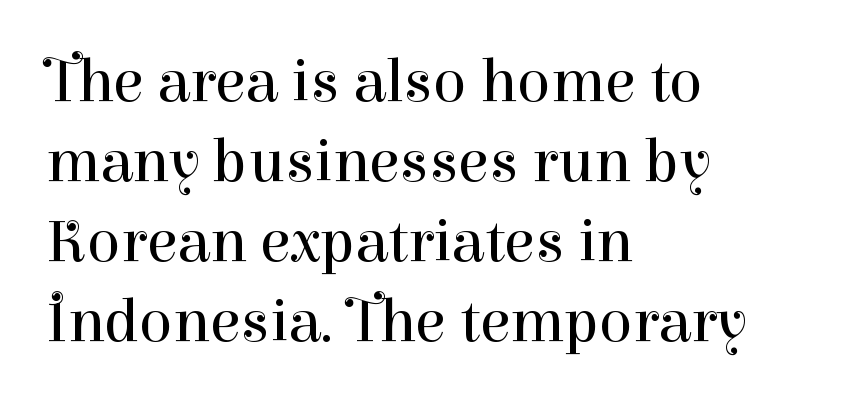
Looks like regular typesetting: each glyph gets only the width it needs. Letterform terminals end in serifs throughout the passage. The rag falls on the right side of this text block. Just letters on the line, the space beneath them empty. Horizontal bands of white between lines are of average thickness.
